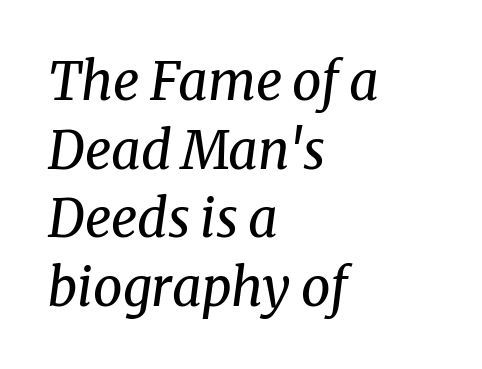
One glance says typical: line gaps are just what's usual. All the whitespace from short lines collects on the right. Each stroke keeps to a modest, everyday thickness or less. I'd call this a serif setting — the letters wear small feet.
